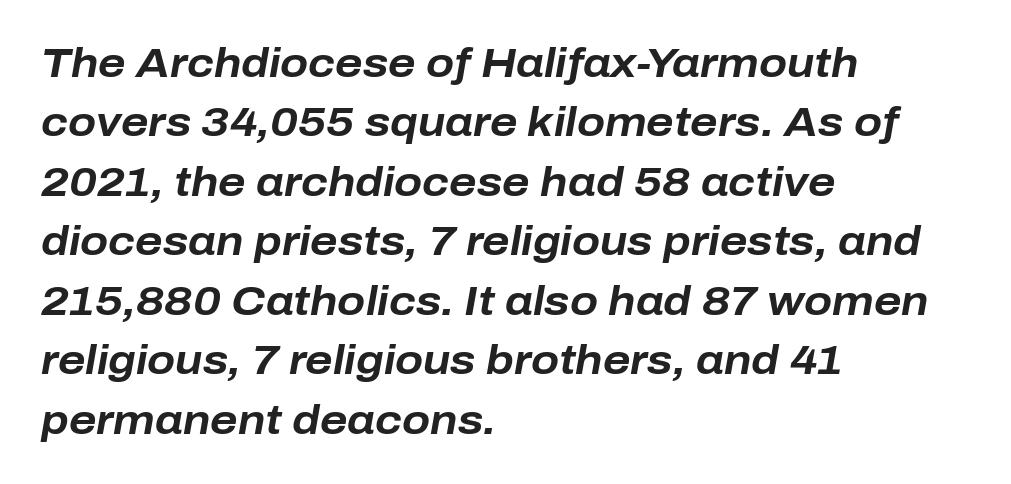
Q: Is the text bold? A: Yes.
Q: Is the text italic (slanted)? A: Yes, it leans right by about 10 degrees.
Q: Is the text underlined? A: No.
Q: How is the paragraph aligned? A: Left-aligned.
Q: Is the spacing between letters normal or unusually wide? A: Normal.
Q: Is the spacing between lines tight, normal or loose? A: Normal.
Q: Width (condensed, normal, or wide)? A: Normal.
Q: Stroke contrast? A: Low.
Q: x-height? A: Medium.
Q: Monospaced? A: No.
